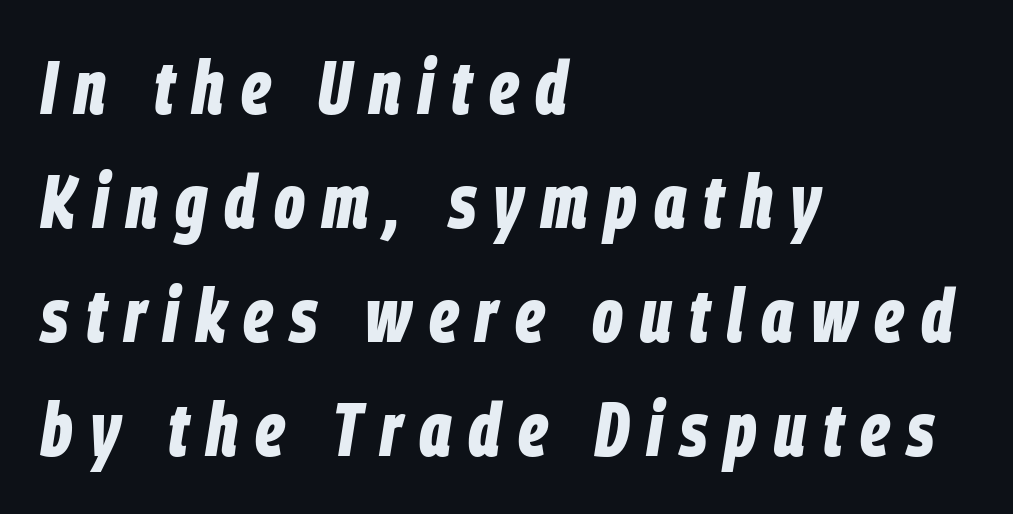
Q: Is the text bold? A: Yes.
Q: Is the text italic (slanted)? A: Yes, it leans right by about 9 degrees.
Q: Is the text underlined? A: No.
Q: How is the paragraph aligned? A: Left-aligned.
Q: Is the spacing between letters normal or unusually wide? A: Unusually wide.
Q: Is the spacing between lines tight, normal or loose? A: Normal.
Q: Width (condensed, normal, or wide)? A: Condensed.
Q: Stroke contrast? A: Low.
Q: x-height? A: Large.
Q: Monospaced? A: No.
